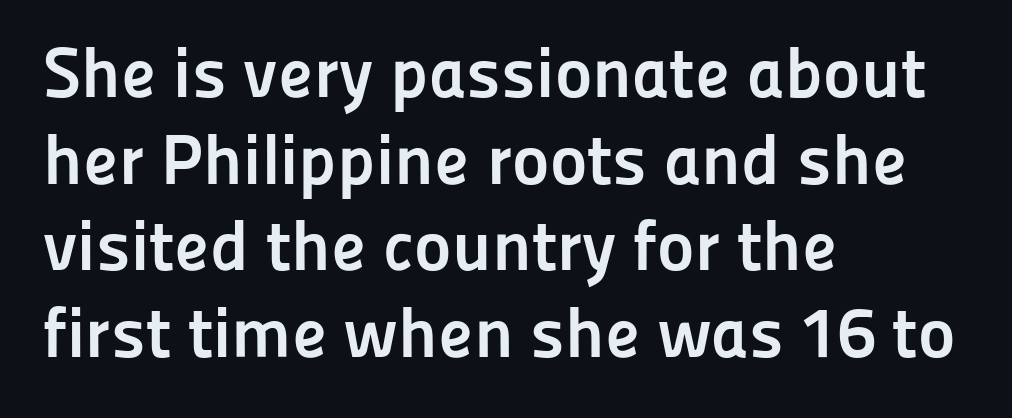
Is the type bold? Yes — the strokes are clearly thick and heavy. Descenders hang freely into open space. Posture: straight, roman, zero tilt. Think of a printed novel: that variable character pitch is what you see here. Regarding serifs, this sample does without them. The setting favours the left margin, as ordinary paragraphs usually do.
